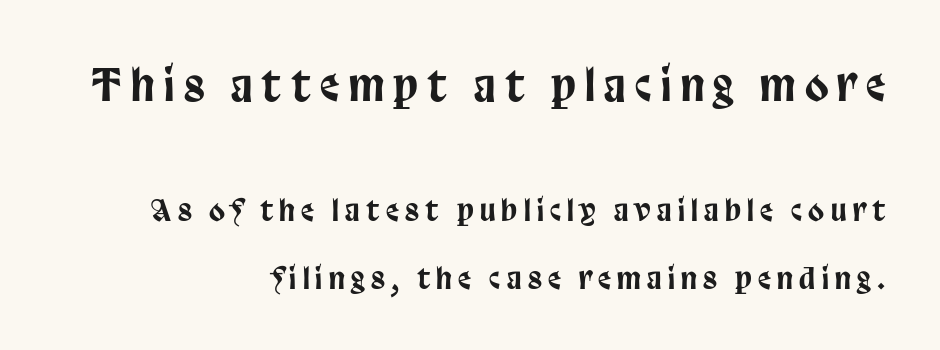
{"serif": "no", "italic": "no", "width": "condensed", "stroke_contrast": "low", "x_height": "large", "monospaced": "no", "underline": "no", "align": "right", "line_spacing": "loose", "line_spacing_ratio": 2.34, "letter_spacing": "wide", "letter_spacing_em": 0.22, "larger_block": "first", "size_ratio": 1.48, "glyph_px": 43}
